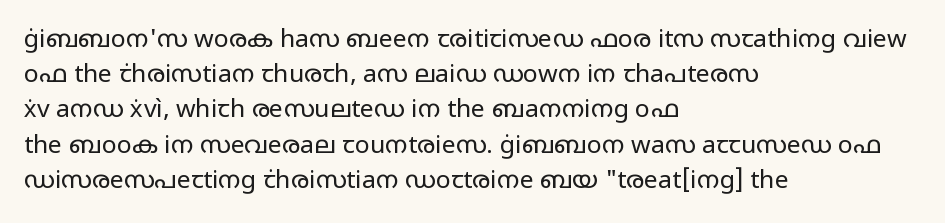
Weight: not bold — regular or lighter. Summary of vertical rhythm: regular, with standard interline spacing. Italic? Not at all — the glyphs are vertical. Words appear dense and cohesive because spacing is normal. Glance below the letters and you will spot only blank space.
